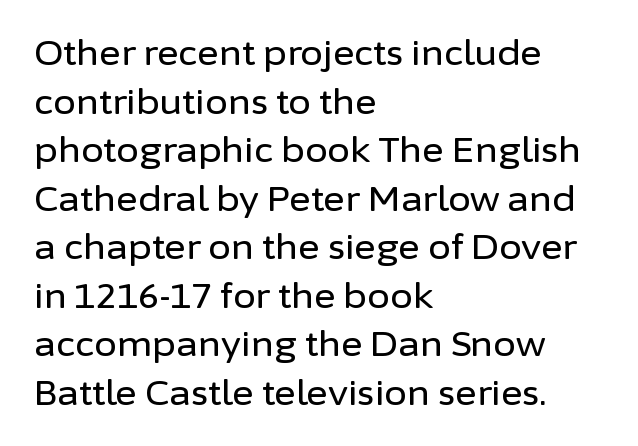
{"serif": "no", "italic": "no", "width": "normal", "stroke_contrast": "low", "x_height": "medium", "monospaced": "no", "underline": "no", "align": "left", "line_spacing": "normal", "line_spacing_ratio": 1.47, "letter_spacing": "normal", "letter_spacing_em": 0.0, "glyph_px": 33}
